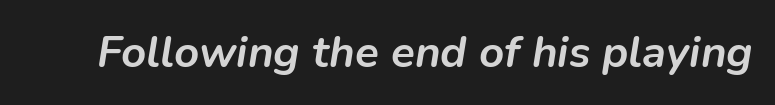
The image shows 44 px semibold type, italic (leaning right); set normal letter spacing, not underlined; low stroke contrast and a medium x-height.
